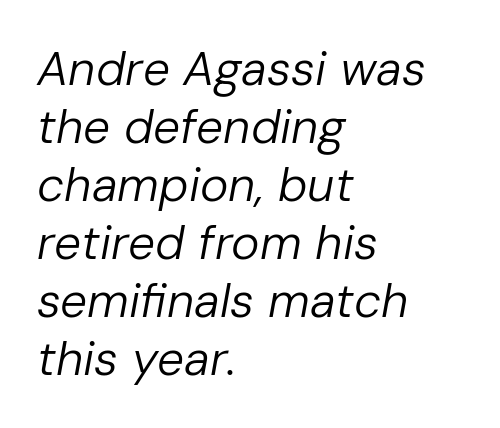
The image shows 48 px regular-weight type, italic (leaning right); set left-aligned, line spacing 1.21x, normal letter spacing, not underlined; low stroke contrast and a medium x-height.
